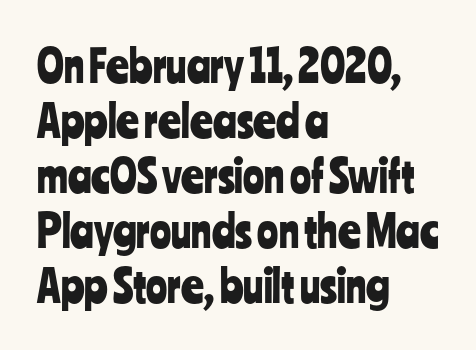
The image shows 44 px condensed sans-serif type, upright; set left-aligned, normal line spacing (1.25x), normal letter spacing, not underlined; low stroke contrast and a medium x-height.
